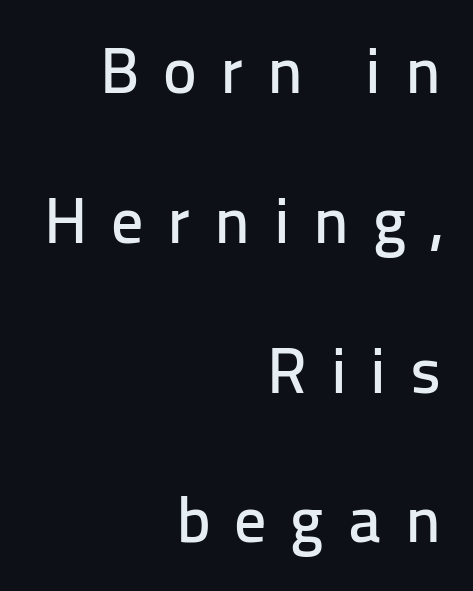
{"serif": "no", "italic": "no", "width": "normal", "stroke_contrast": "low", "x_height": "medium", "monospaced": "no", "underline": "no", "align": "right", "line_spacing": "loose", "line_spacing_ratio": 2.34, "letter_spacing": "wide", "letter_spacing_em": 0.37, "glyph_px": 64}
